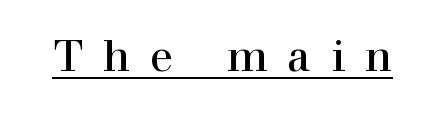
{"serif": "yes", "italic": "no", "bold": "no", "weight": "regular", "width": "normal", "stroke_contrast": "high", "x_height": "medium", "monospaced": "no", "underline": "yes", "letter_spacing": "wide", "letter_spacing_em": 0.47, "glyph_px": 43}
